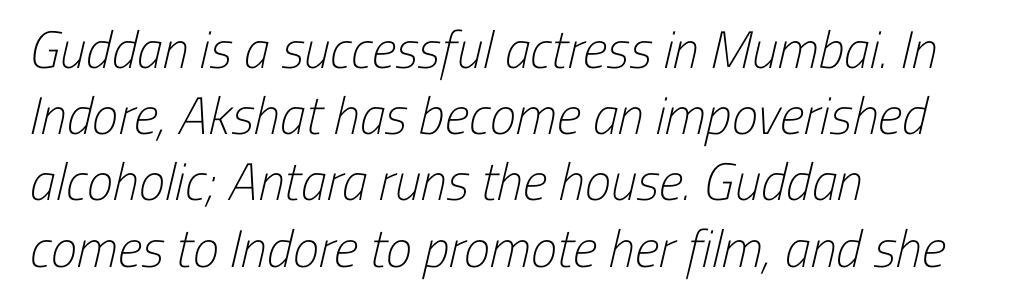
The image shows 53 px light, condensed sans-serif type; set left-aligned, normal line spacing (1.25x), normal letter spacing, not underlined; low stroke contrast and a medium x-height.
